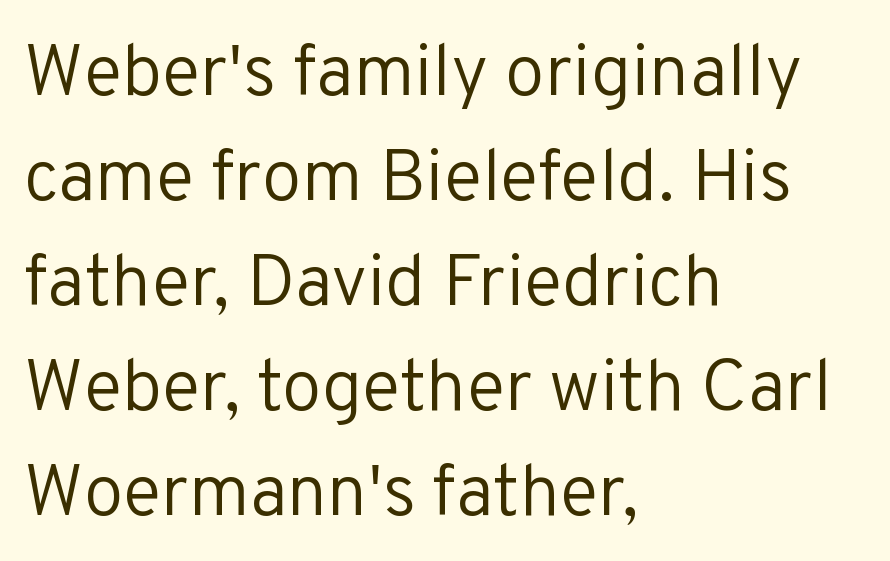
{"serif": "no", "italic": "no", "bold": "no", "weight": "regular", "width": "normal", "stroke_contrast": "low", "x_height": "medium", "monospaced": "no", "underline": "no", "align": "left", "line_spacing": "normal", "line_spacing_ratio": 1.46, "letter_spacing": "normal", "letter_spacing_em": 0.0, "glyph_px": 72}
